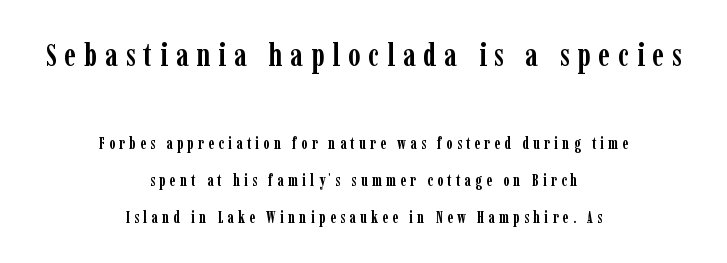
The image shows 31 px semibold, condensed serif type, upright; set centered, loose line spacing (2.32x), unusually wide letter spacing (+0.26 em), not underlined; the first (top) block is 1.94x larger; low stroke contrast and a medium x-height.
